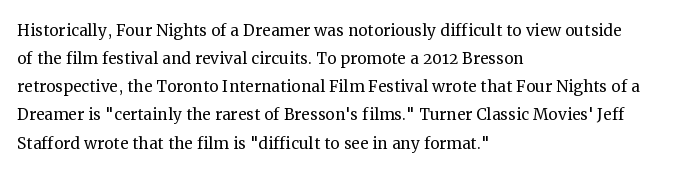
Visually the block forms a straight wall on the left and a jagged coastline on the right. Style check: upright. Bold? No — there's no thickening of the strokes. Notice how descenders clear the ascenders below comfortably — that's standard leading. Each word holds together tightly as a unit, with standard inter-letter gaps.
